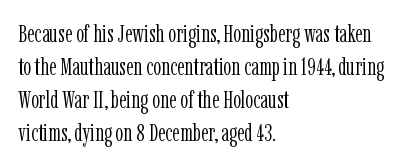
The image shows 25 px text type, upright; set left-aligned, normal line spacing (1.32x), normal letter spacing, not underlined.
